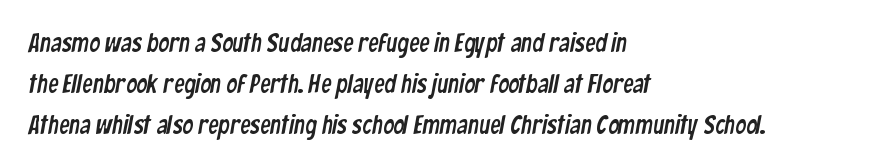
{"underline": "no", "align": "left", "line_spacing": "normal", "line_spacing_ratio": 1.57, "letter_spacing": "normal", "letter_spacing_em": 0.0, "glyph_px": 26}
